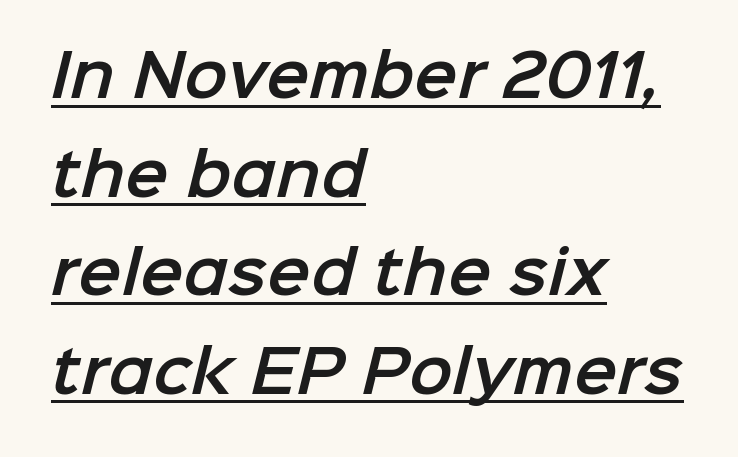
This rendering employs a face without finishing strokes, i.e., a sans-serif. Does the copy run flush right? No — it runs flush left. Spacing between characters is what you'd get straight out of the box. Summary of vertical rhythm: regular, with standard interline spacing. A typesetter would call this proportional, since set widths differ per character. Each line of the rendering has a horizontal stroke beneath the glyphs.
